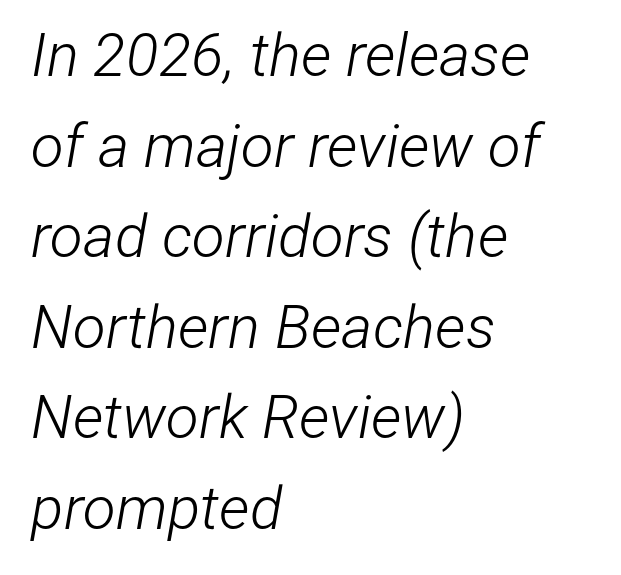
Italic: yes, the glyphs are oblique. Vertical stems look standard width or narrower in stroke. The gaps between neighbouring characters are ordinary and unremarkable. The space beneath each line is pristine and unruled. You could not count columns in this text — the font is proportionally spaced.
